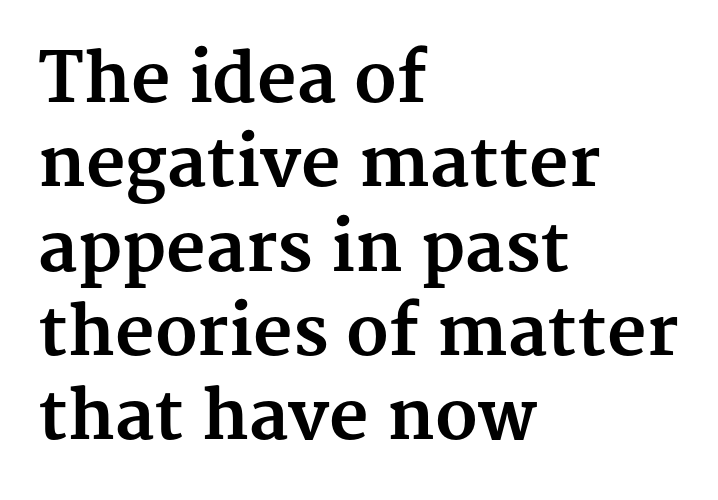
The image shows 68 px bold serif type, upright; set left-aligned, line spacing 1.24x, normal letter spacing, not underlined; medium stroke contrast and a medium x-height.
